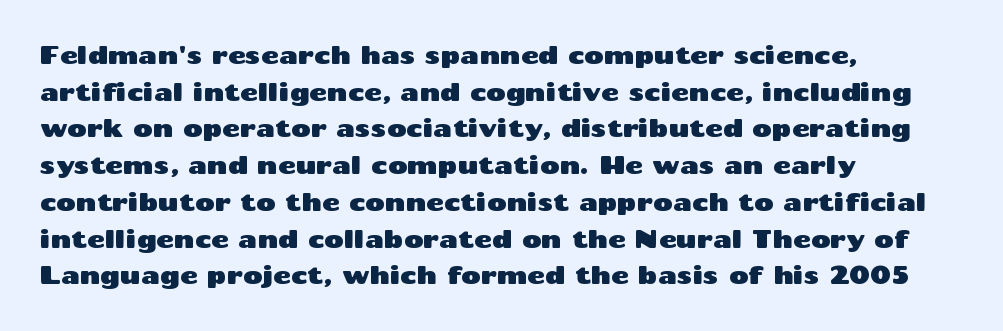
The image shows 24 px text type, upright; set left-aligned, normal line spacing (1.53x), normal letter spacing, not underlined.
